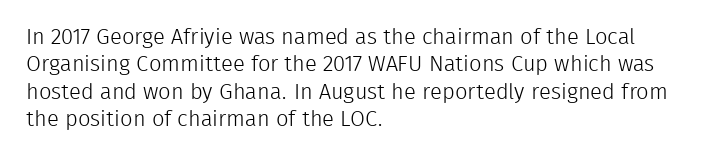
{"italic": "no", "bold": "no", "underline": "no", "align": "left", "line_spacing_ratio": 1.24, "letter_spacing": "normal", "letter_spacing_em": 0.0, "glyph_px": 22}
